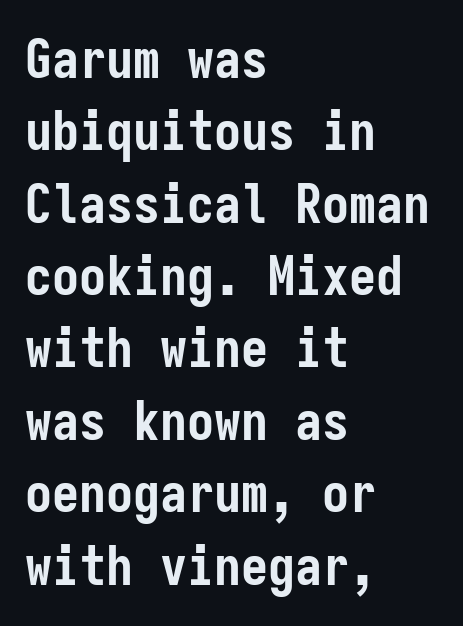
Q: Is the text bold? A: Yes.
Q: Is the text italic (slanted)? A: No, it is upright.
Q: Is the typeface a serif or a sans-serif typeface? A: Sans-serif.
Q: Is the text underlined? A: No.
Q: How is the paragraph aligned? A: Left-aligned.
Q: Is the spacing between letters normal or unusually wide? A: Normal.
Q: Is the spacing between lines tight, normal or loose? A: Normal.
Q: Width (condensed, normal, or wide)? A: Condensed.
Q: Stroke contrast? A: Low.
Q: x-height? A: Medium.
Q: Monospaced? A: Yes.
